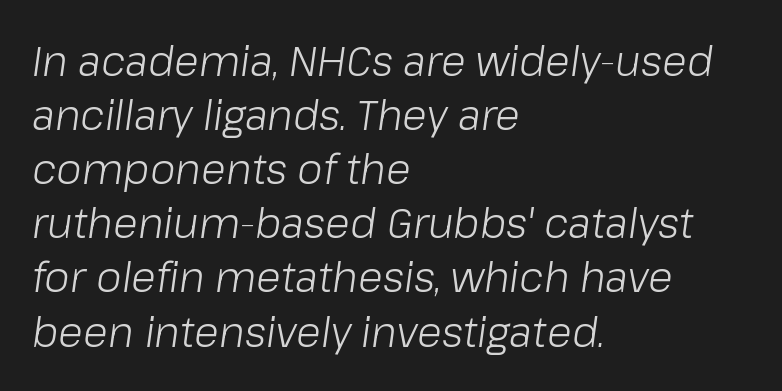
{"italic": "yes", "lean": "right", "slant_degrees": 8, "bold": "no", "weight": "light", "width": "normal", "stroke_contrast": "low", "x_height": "medium", "monospaced": "no", "underline": "no", "align": "left", "line_spacing": "normal", "line_spacing_ratio": 1.32, "letter_spacing": "normal", "letter_spacing_em": 0.0, "glyph_px": 41}
